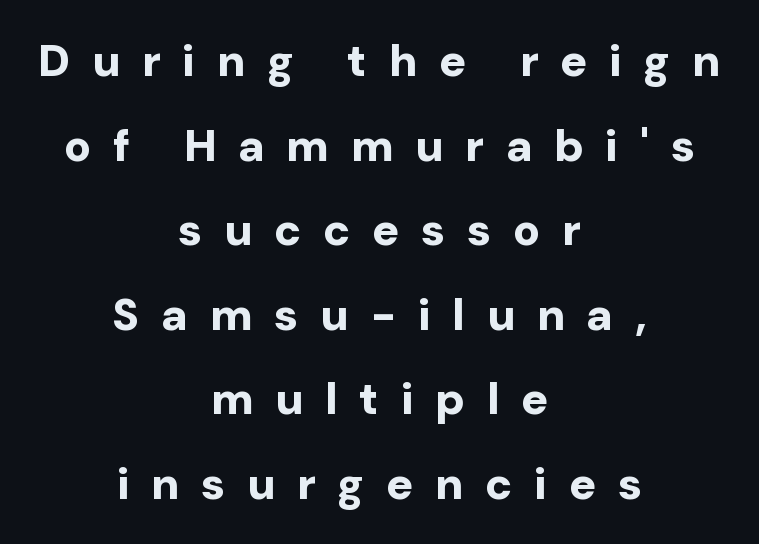
The image shows 45 px bold sans-serif type, upright; set centered, line spacing 1.88x, unusually wide letter spacing (+0.48 em), not underlined; low stroke contrast and a medium x-height.
